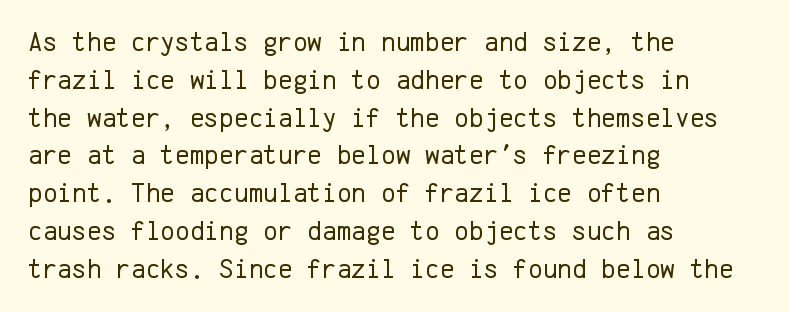
{"serif": "no", "italic": "no", "bold": "no", "weight": "regular", "width": "normal", "stroke_contrast": "low", "x_height": "medium", "monospaced": "yes", "underline": "no", "align": "left", "line_spacing": "normal", "line_spacing_ratio": 1.35, "letter_spacing": "normal", "letter_spacing_em": 0.0, "glyph_px": 28}
